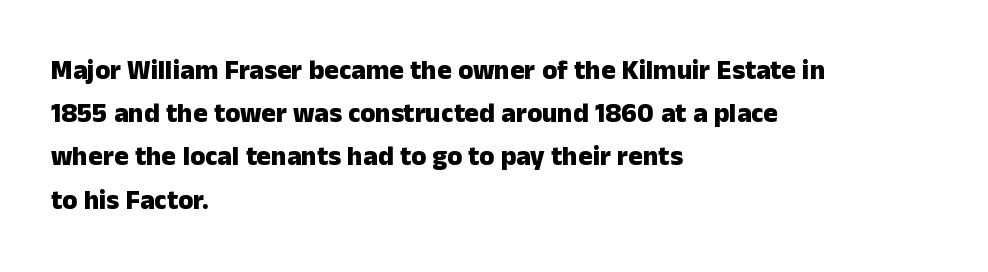
Layout note: lines flush left. Decoration check: the copy has no underline. Each new line begins a customary step beneath the previous one. The characters look thick and weighty, a clear bold. Do the letters lean? They stand straight.
